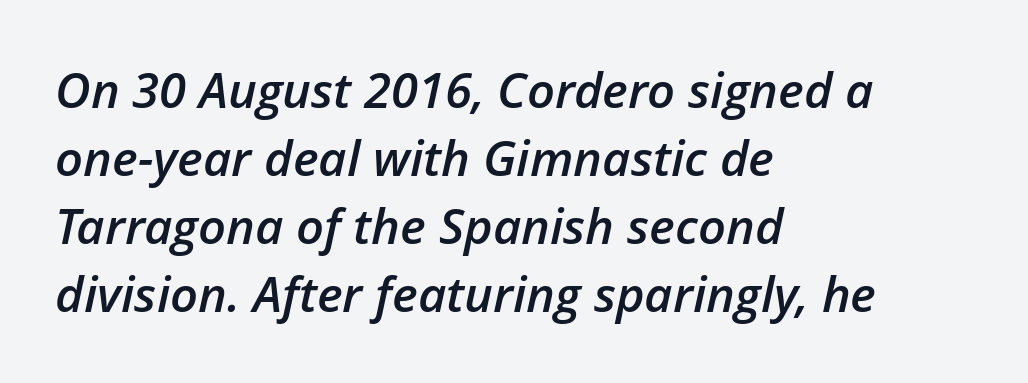
The image shows 49 px semibold type, italic (leaning right); set left-aligned, normal line spacing (1.39x), normal letter spacing, not underlined; low stroke contrast and a medium x-height.
